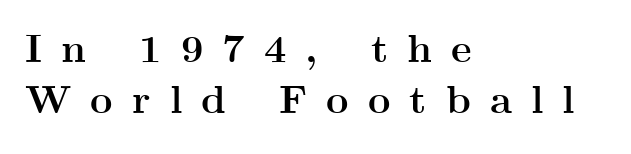
The passage shown is not underscored anywhere. The passage shown is typeset with a serif family. Left-aligned paragraph, ragged on the right. This sample has the flowing, uneven cadence of proportional lettering. Evenly set lines give the paragraph a standard silhouette.
